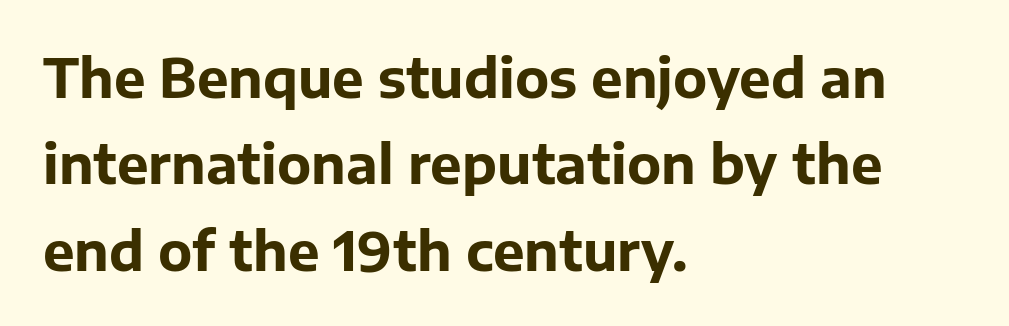
{"serif": "no", "italic": "no", "bold": "yes", "weight": "bold", "width": "normal", "stroke_contrast": "low", "x_height": "medium", "monospaced": "no", "underline": "no", "align": "left", "line_spacing": "normal", "line_spacing_ratio": 1.63, "letter_spacing": "normal", "letter_spacing_em": 0.0, "glyph_px": 53}
